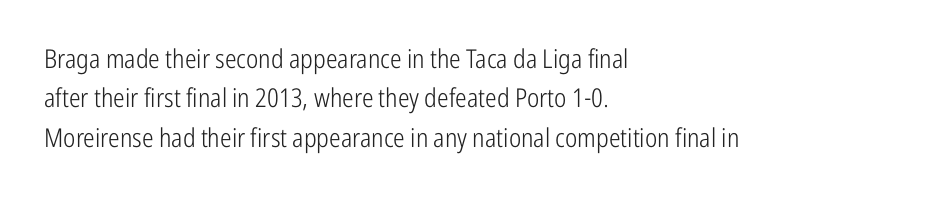
Q: Is the text bold? A: No.
Q: Is the text italic (slanted)? A: No, it is upright.
Q: Is the text underlined? A: No.
Q: How is the paragraph aligned? A: Left-aligned.
Q: Is the spacing between letters normal or unusually wide? A: Normal.
Q: Is the spacing between lines tight, normal or loose? A: Normal.
